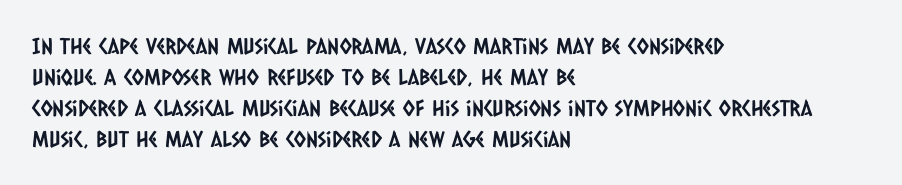
In CSS terms this would be text-align: left. Type without underlining. Does the leading feel generous? No, just average. Does extra space separate the letters? No, they use regular spacing.
